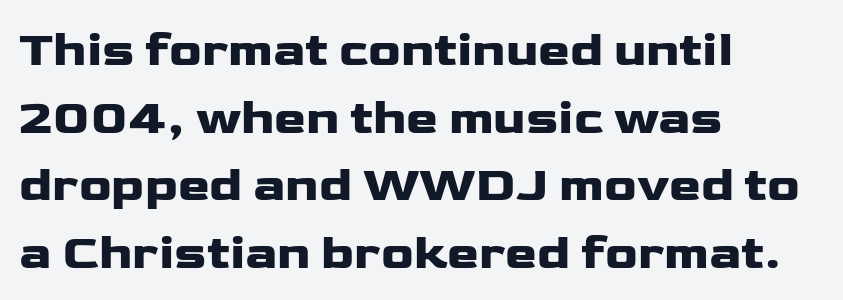
{"serif": "no", "italic": "no", "width": "wide", "stroke_contrast": "low", "x_height": "medium", "monospaced": "no", "underline": "no", "align": "left", "line_spacing": "normal", "line_spacing_ratio": 1.41, "letter_spacing": "normal", "letter_spacing_em": 0.0, "glyph_px": 48}
